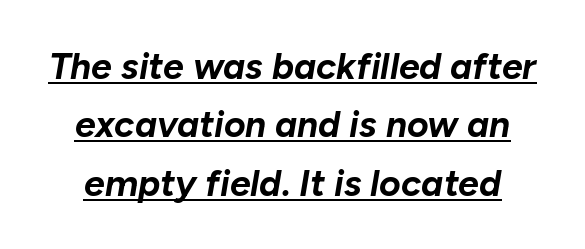
The image shows 37 px bold type, italic (leaning right); set normal line spacing (1.58x), normal letter spacing, underlined; low stroke contrast and a medium x-height.
